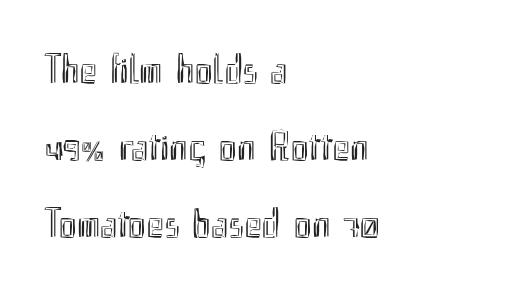
The image shows 42 px condensed type, upright; set left-aligned, line spacing 1.83x, normal letter spacing, not underlined; a small x-height.
